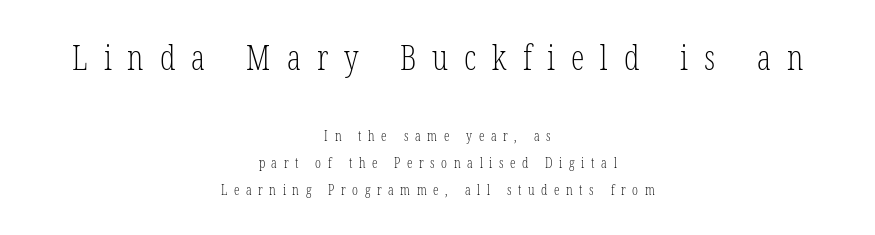
The image shows 34 px light, condensed serif type, upright; set centered, loose line spacing (1.93x), unusually wide letter spacing (+0.47 em), not underlined; the first (top) block is 2.43x larger; low stroke contrast and a medium x-height.
